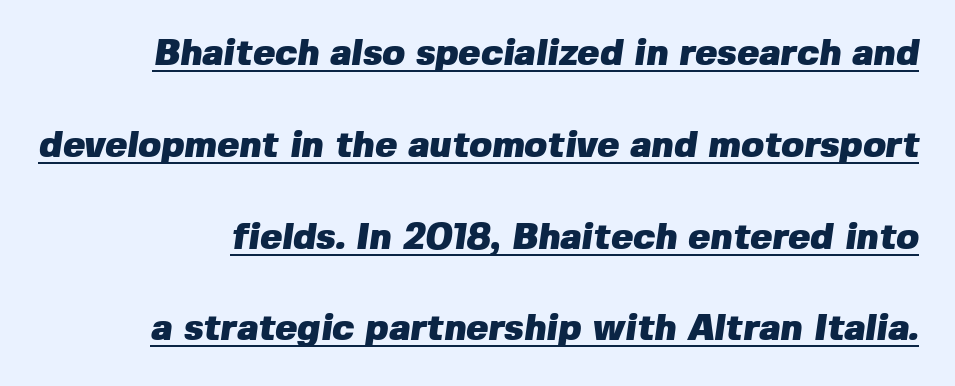
Q: Is the text bold? A: Yes.
Q: Is the typeface a serif or a sans-serif typeface? A: Sans-serif.
Q: Is the text underlined? A: Yes.
Q: Is the spacing between letters normal or unusually wide? A: Normal.
Q: Is the spacing between lines tight, normal or loose? A: Loose.
Q: Width (condensed, normal, or wide)? A: Normal.
Q: Stroke contrast? A: Low.
Q: x-height? A: Medium.
Q: Monospaced? A: No.
